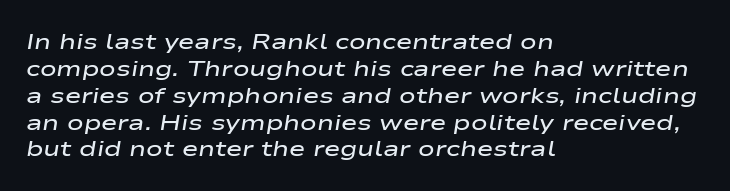
The image shows 22 px text type, italic (leaning right); set left-aligned, line spacing 1.22x, normal letter spacing, not underlined.
